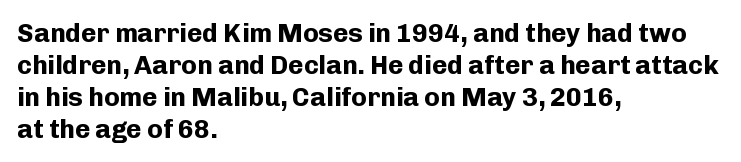
Q: Is the text bold? A: Yes.
Q: Is the text italic (slanted)? A: No, it is upright.
Q: Is the text underlined? A: No.
Q: How is the paragraph aligned? A: Left-aligned.
Q: Is the spacing between letters normal or unusually wide? A: Normal.
